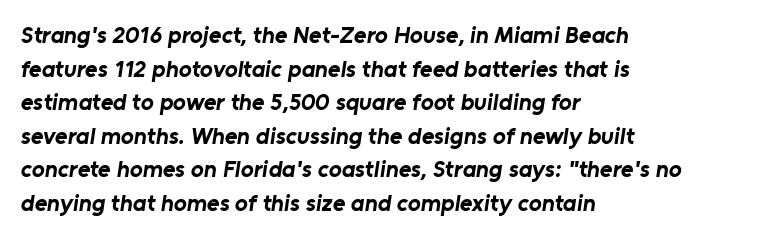
Q: Is the text bold? A: Yes.
Q: Is the text underlined? A: No.
Q: How is the paragraph aligned? A: Left-aligned.
Q: Is the spacing between letters normal or unusually wide? A: Normal.
Q: Is the spacing between lines tight, normal or loose? A: Normal.
